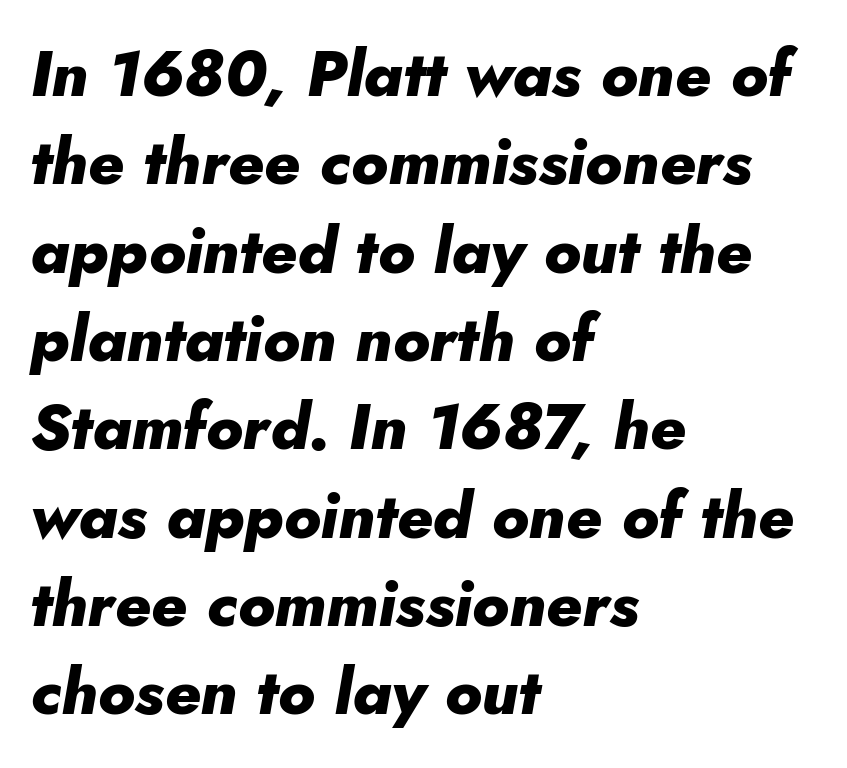
The image shows 64 px heavy type, italic (leaning right); set left-aligned, normal line spacing (1.38x), normal letter spacing, not underlined; low stroke contrast and a small x-height.
